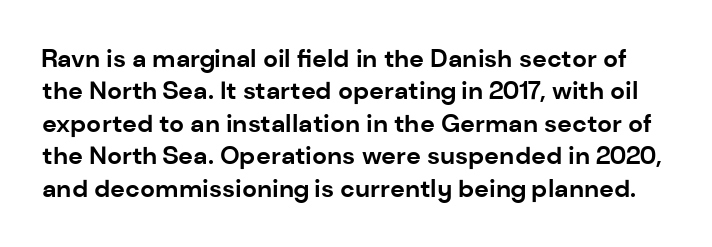
The image shows 25 px bold type, upright; set normal line spacing (1.3x), normal letter spacing, not underlined.
